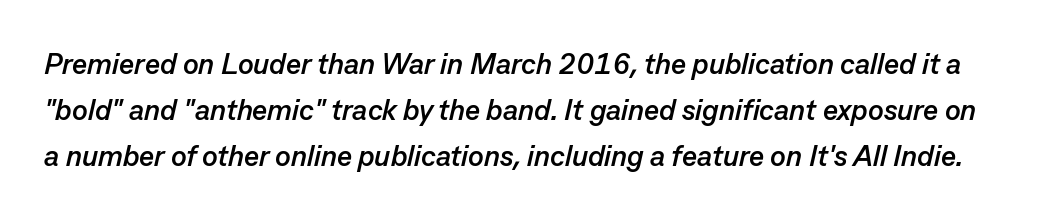
The foot of each line stays bare and open. Does the leading feel generous? No, just average. Slanted lettering throughout. Does the weight exceed regular? Yes, all the way to bold. The horizontal fit of the characters is conventional and even.
